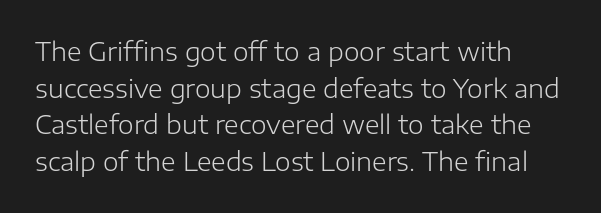
{"italic": "no", "bold": "no", "underline": "no", "align": "left", "line_spacing": "normal", "line_spacing_ratio": 1.47, "letter_spacing": "normal", "letter_spacing_em": 0.0, "glyph_px": 25}
